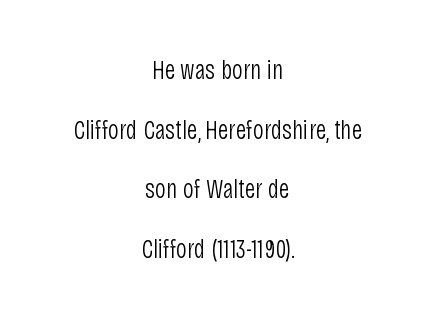
{"italic": "no", "bold": "no", "underline": "no", "align": "center", "line_spacing": "loose", "line_spacing_ratio": 2.21, "letter_spacing": "normal", "letter_spacing_em": 0.0, "glyph_px": 27}
